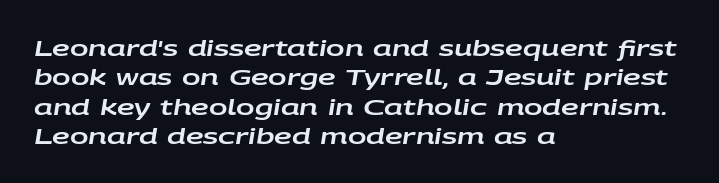
The image shows 22 px text type, italic (leaning right); set left-aligned, normal line spacing (1.33x), normal letter spacing, not underlined.
